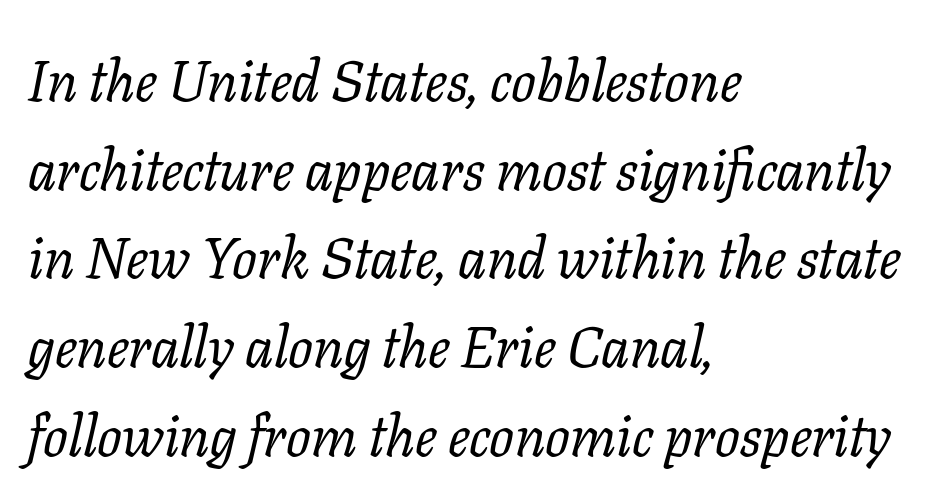
Q: Is the text bold? A: No.
Q: Is the text italic (slanted)? A: Yes, it leans right by about 11 degrees.
Q: Is the typeface a serif or a sans-serif typeface? A: Serif.
Q: Is the text underlined? A: No.
Q: How is the paragraph aligned? A: Left-aligned.
Q: Is the spacing between letters normal or unusually wide? A: Normal.
Q: Is the spacing between lines tight, normal or loose? A: Normal.
Q: Width (condensed, normal, or wide)? A: Normal.
Q: Stroke contrast? A: Low.
Q: x-height? A: Medium.
Q: Monospaced? A: No.
